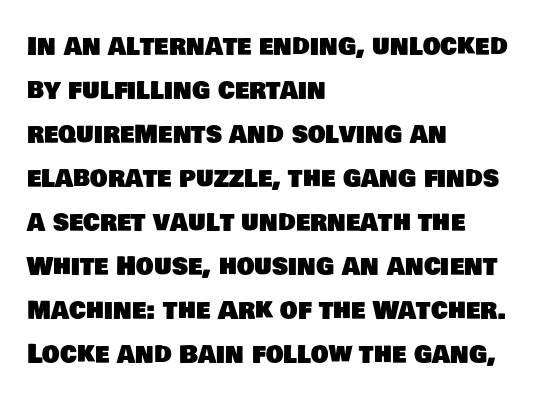
{"underline": "no", "align": "left", "line_spacing_ratio": 1.76, "letter_spacing": "normal", "letter_spacing_em": 0.0, "glyph_px": 25}
